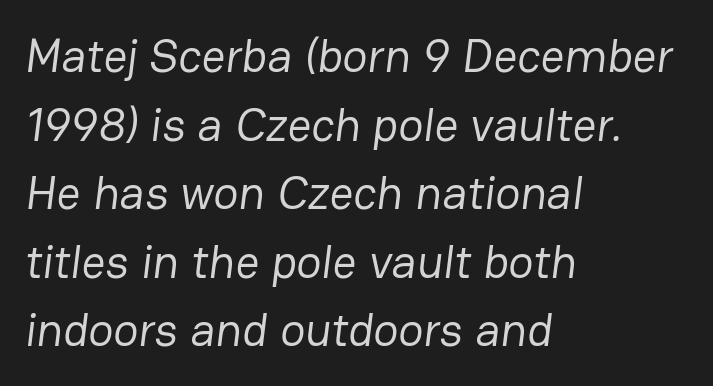
Q: Is the text bold? A: No.
Q: Is the typeface a serif or a sans-serif typeface? A: Sans-serif.
Q: Is the text underlined? A: No.
Q: How is the paragraph aligned? A: Left-aligned.
Q: Is the spacing between letters normal or unusually wide? A: Normal.
Q: Is the spacing between lines tight, normal or loose? A: Normal.
Q: Width (condensed, normal, or wide)? A: Normal.
Q: Stroke contrast? A: Low.
Q: x-height? A: Medium.
Q: Monospaced? A: No.
